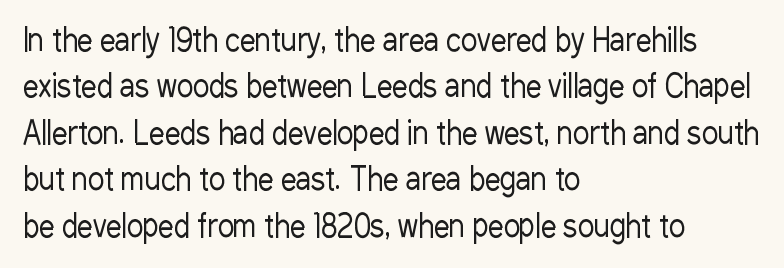
{"serif": "no", "italic": "no", "bold": "no", "weight": "regular", "width": "condensed", "stroke_contrast": "low", "x_height": "medium", "monospaced": "no", "underline": "no", "align": "left", "line_spacing": "normal", "line_spacing_ratio": 1.5, "letter_spacing": "normal", "letter_spacing_em": 0.0, "glyph_px": 31}
